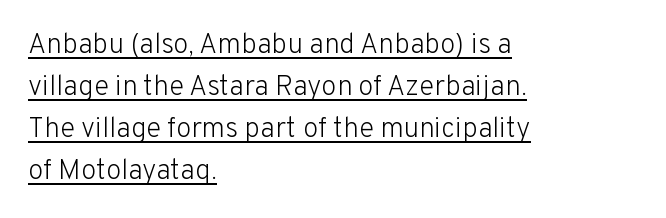
The image shows 28 px light sans-serif type, upright; set left-aligned, normal line spacing (1.5x), normal letter spacing, underlined; low stroke contrast and a medium x-height.
